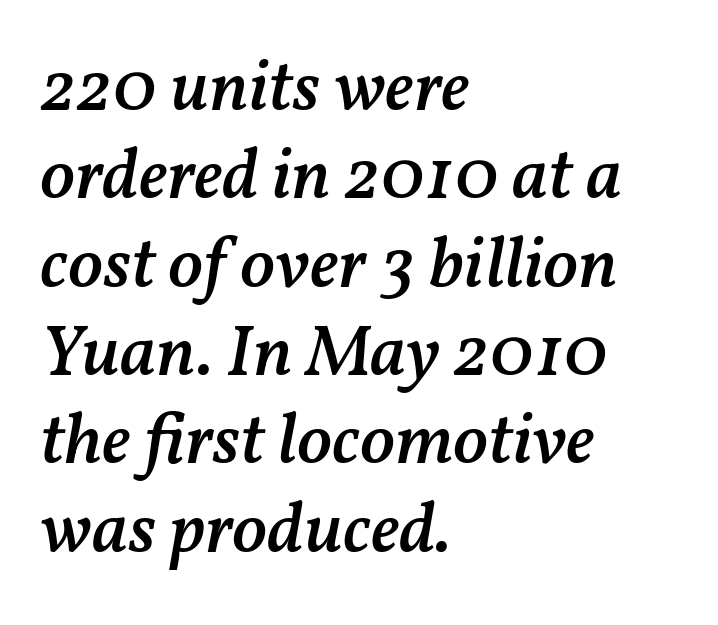
These lines are set flush left with a ragged right edge. Anything drawn beneath the words? Only blank space. Italic: yes, the glyphs are oblique. Caption: standard tracking, unaltered. Each letter keeps its own natural width here, so spacing adapts to shape. Stems and bowls a touch heavier than normal — semibold.
